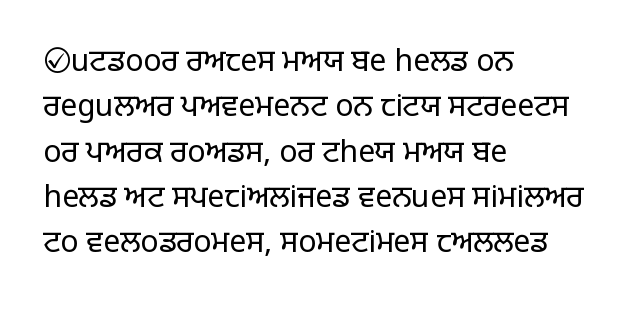
The image shows 30 px light sans-serif type, upright; set left-aligned, normal line spacing (1.51x), normal letter spacing, not underlined; low stroke contrast and a large x-height.
